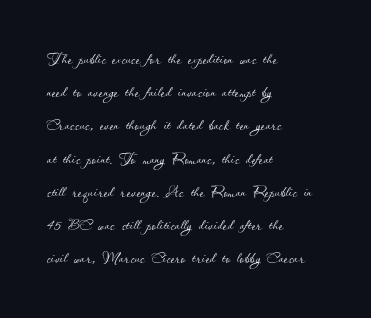
{"bold": "no", "underline": "no", "align": "left", "line_spacing": "normal", "line_spacing_ratio": 1.58, "letter_spacing": "normal", "letter_spacing_em": 0.0, "glyph_px": 21}
